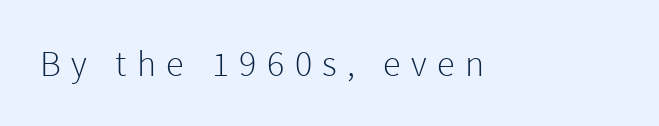
The image shows 36 px light sans-serif type, upright; set unusually wide letter spacing (+0.29 em), not underlined; a medium x-height.
